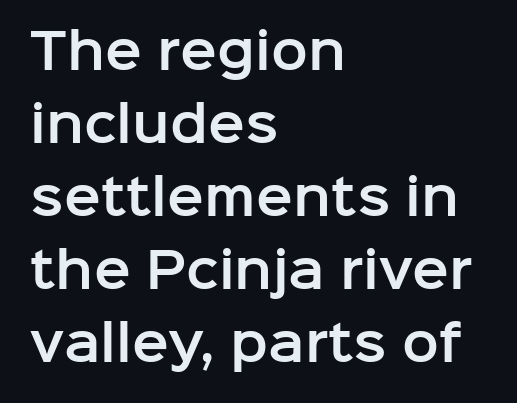
{"serif": "no", "italic": "no", "width": "normal", "stroke_contrast": "low", "x_height": "medium", "monospaced": "no", "underline": "no", "align": "left", "line_spacing": "normal", "line_spacing_ratio": 1.49, "letter_spacing": "normal", "letter_spacing_em": 0.0, "glyph_px": 49}
